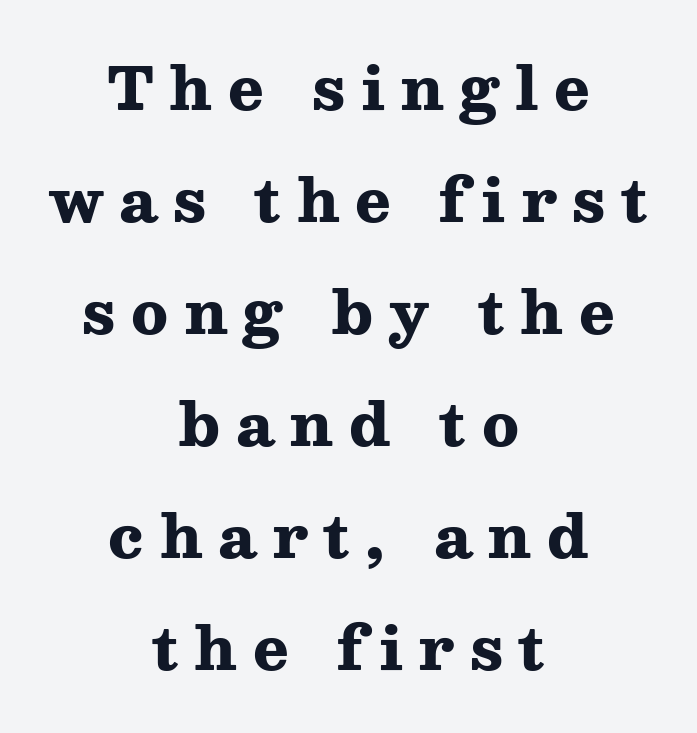
{"serif": "yes", "italic": "no", "bold": "yes", "weight": "heavy", "width": "wide", "stroke_contrast": "medium", "x_height": "medium", "monospaced": "no", "underline": "no", "align": "center", "line_spacing": "loose", "line_spacing_ratio": 1.9, "letter_spacing": "wide", "letter_spacing_em": 0.26, "glyph_px": 59}
